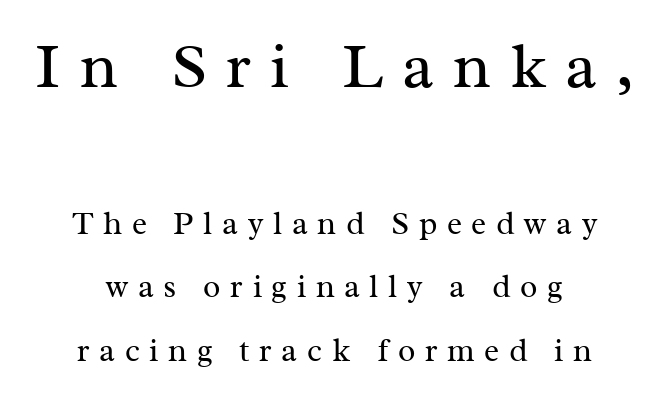
Is the stroke heavy? The answer is a plain regular-or-lighter. Note: serifs present on the glyphs. Does extra space separate the letters? Yes, quite a lot of it. The space directly below the letters is spotless. These two chunks differ in scale, with the top chunk taking the larger measure.
